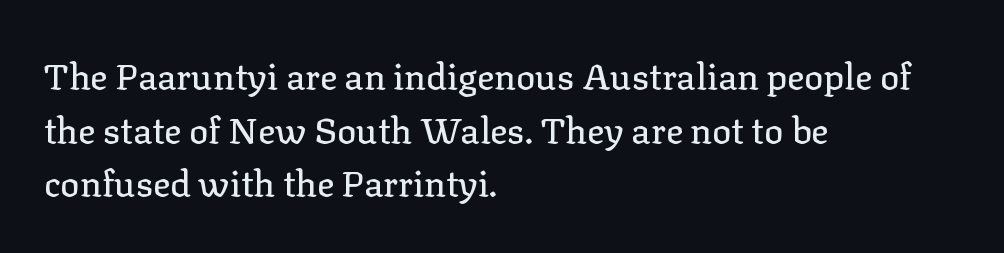
{"serif": "yes", "italic": "no", "width": "normal", "stroke_contrast": "low", "x_height": "medium", "monospaced": "no", "underline": "no", "align": "left", "line_spacing": "normal", "line_spacing_ratio": 1.49, "letter_spacing": "normal", "letter_spacing_em": 0.0, "glyph_px": 36}
